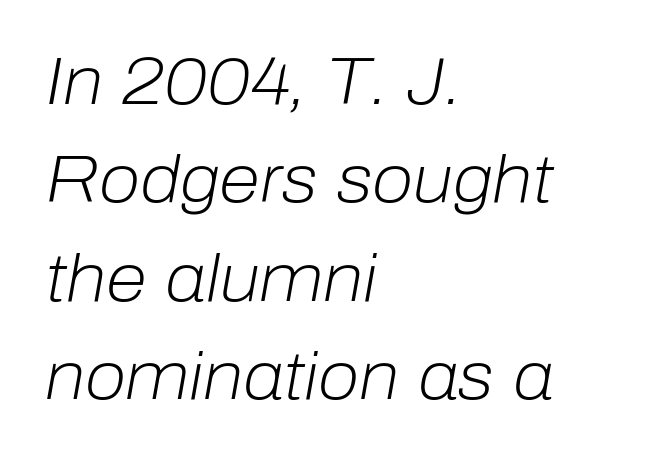
Q: Is the text bold? A: No.
Q: Is the text italic (slanted)? A: Yes, it leans right by about 10 degrees.
Q: Is the text underlined? A: No.
Q: How is the paragraph aligned? A: Left-aligned.
Q: Is the spacing between letters normal or unusually wide? A: Normal.
Q: Is the spacing between lines tight, normal or loose? A: Normal.
Q: Width (condensed, normal, or wide)? A: Normal.
Q: Stroke contrast? A: Low.
Q: x-height? A: Medium.
Q: Monospaced? A: No.
